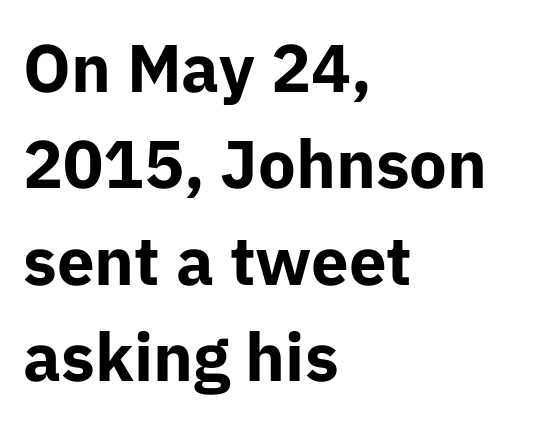
Q: Is the text bold? A: Yes.
Q: Is the text italic (slanted)? A: No, it is upright.
Q: Is the typeface a serif or a sans-serif typeface? A: Sans-serif.
Q: Is the text underlined? A: No.
Q: How is the paragraph aligned? A: Left-aligned.
Q: Is the spacing between letters normal or unusually wide? A: Normal.
Q: Is the spacing between lines tight, normal or loose? A: Normal.
Q: Width (condensed, normal, or wide)? A: Normal.
Q: Stroke contrast? A: Low.
Q: x-height? A: Medium.
Q: Monospaced? A: No.
